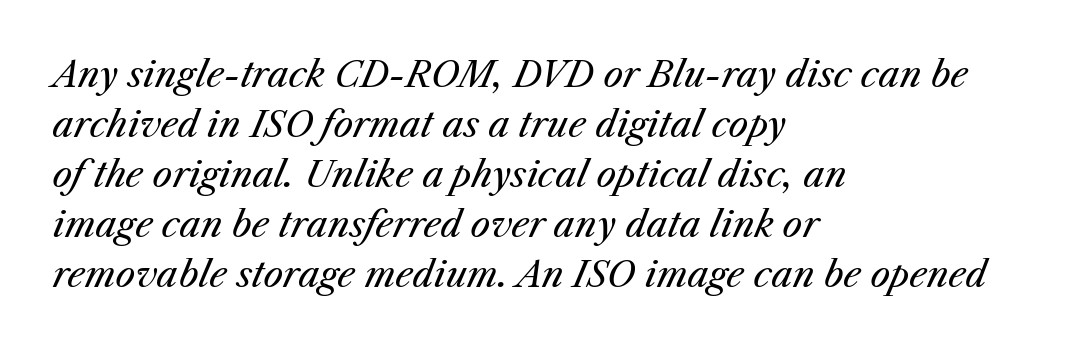
Q: Is the text bold? A: No.
Q: Is the text italic (slanted)? A: Yes, it leans right by about 25 degrees.
Q: Is the text underlined? A: No.
Q: How is the paragraph aligned? A: Left-aligned.
Q: Is the spacing between letters normal or unusually wide? A: Normal.
Q: Is the spacing between lines tight, normal or loose? A: Normal.
Q: Width (condensed, normal, or wide)? A: Normal.
Q: Stroke contrast? A: Medium.
Q: x-height? A: Medium.
Q: Monospaced? A: No.
